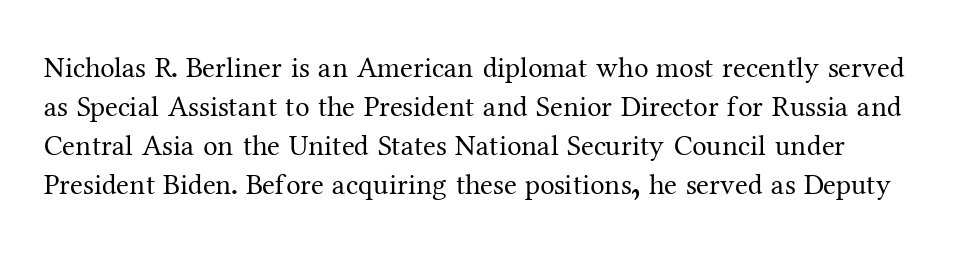
The image shows 29 px regular-weight serif type, upright; set normal line spacing (1.35x), normal letter spacing, not underlined; medium stroke contrast and a medium x-height.
